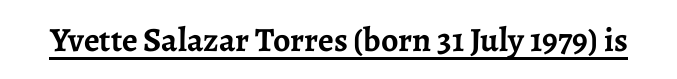
{"serif": "yes", "italic": "no", "bold": "yes", "weight": "semibold", "width": "normal", "stroke_contrast": "low", "x_height": "medium", "monospaced": "no", "underline": "yes", "letter_spacing": "normal", "letter_spacing_em": 0.0, "glyph_px": 34}
